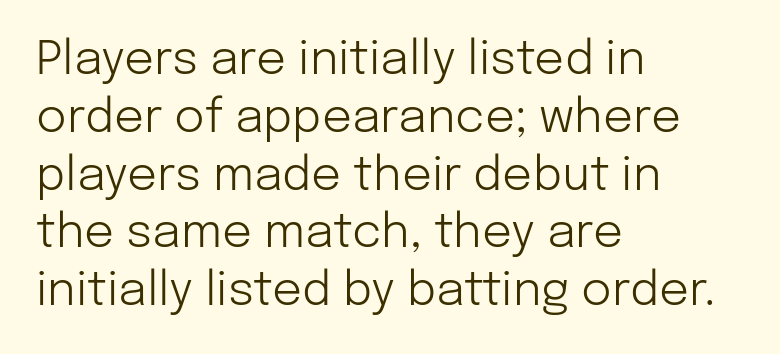
{"serif": "no", "italic": "no", "bold": "no", "weight": "light", "width": "normal", "stroke_contrast": "low", "x_height": "medium", "monospaced": "no", "underline": "no", "align": "left", "line_spacing_ratio": 1.23, "letter_spacing": "normal", "letter_spacing_em": 0.0, "glyph_px": 47}
